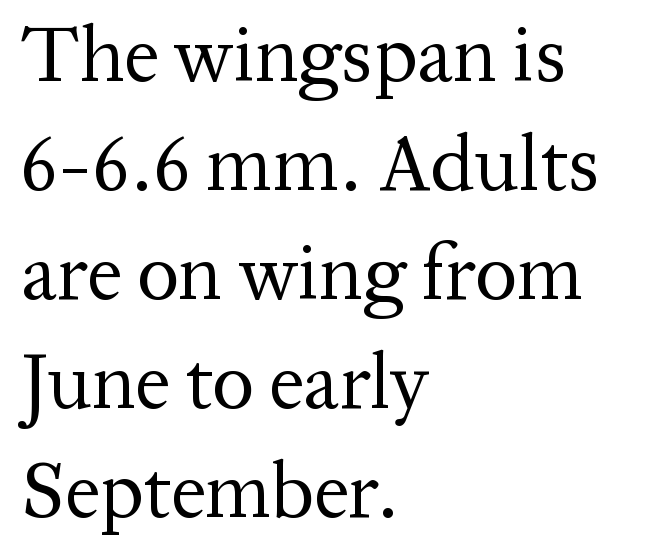
Q: Is the text bold? A: No.
Q: Is the text italic (slanted)? A: No, it is upright.
Q: Is the typeface a serif or a sans-serif typeface? A: Serif.
Q: Is the text underlined? A: No.
Q: How is the paragraph aligned? A: Left-aligned.
Q: Is the spacing between letters normal or unusually wide? A: Normal.
Q: Is the spacing between lines tight, normal or loose? A: Normal.
Q: Width (condensed, normal, or wide)? A: Normal.
Q: Stroke contrast? A: Medium.
Q: x-height? A: Medium.
Q: Monospaced? A: No.
